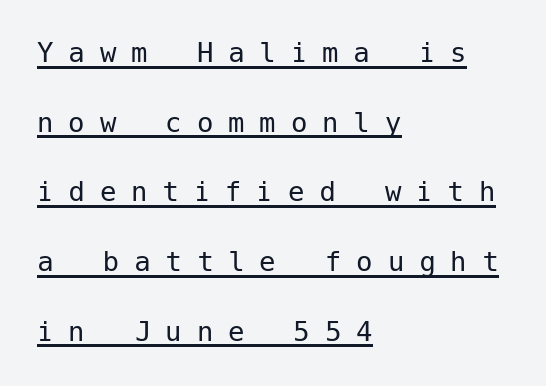
The image shows 33 px regular-weight sans-serif type, upright; set left-aligned, loose line spacing (2.11x), unusually wide letter spacing (+0.45 em), underlined; low stroke contrast and a medium x-height.
